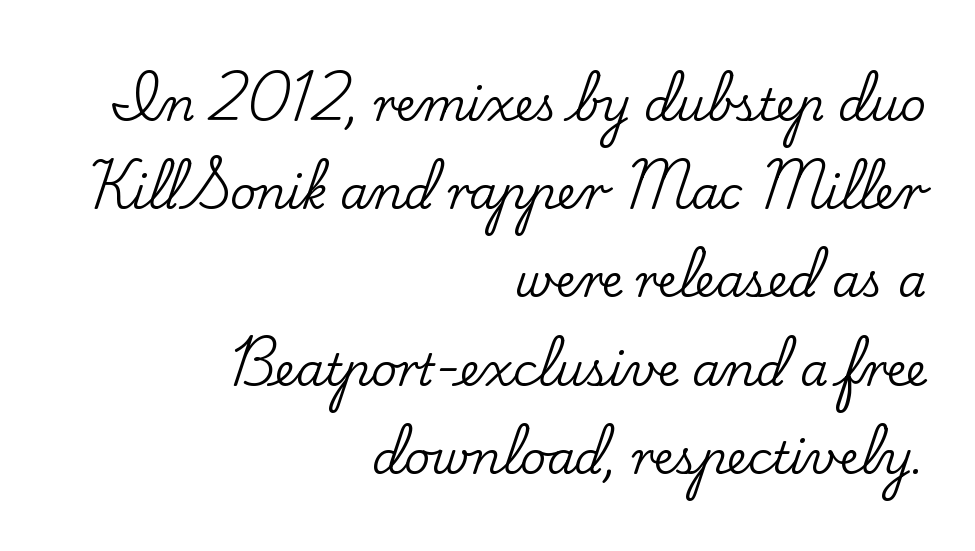
{"serif": "yes", "width": "normal", "stroke_contrast": "low", "x_height": "small", "monospaced": "no", "underline": "no", "align": "right", "line_spacing": "loose", "line_spacing_ratio": 1.96, "letter_spacing": "normal", "letter_spacing_em": 0.0, "glyph_px": 45}
